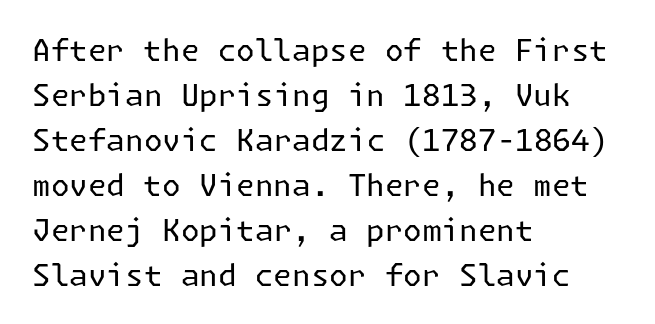
Q: Is the text bold? A: No.
Q: Is the text italic (slanted)? A: No, it is upright.
Q: Is the typeface a serif or a sans-serif typeface? A: Sans-serif.
Q: Is the text underlined? A: No.
Q: How is the paragraph aligned? A: Left-aligned.
Q: Is the spacing between letters normal or unusually wide? A: Normal.
Q: Is the spacing between lines tight, normal or loose? A: Normal.
Q: Width (condensed, normal, or wide)? A: Normal.
Q: Stroke contrast? A: Low.
Q: x-height? A: Medium.
